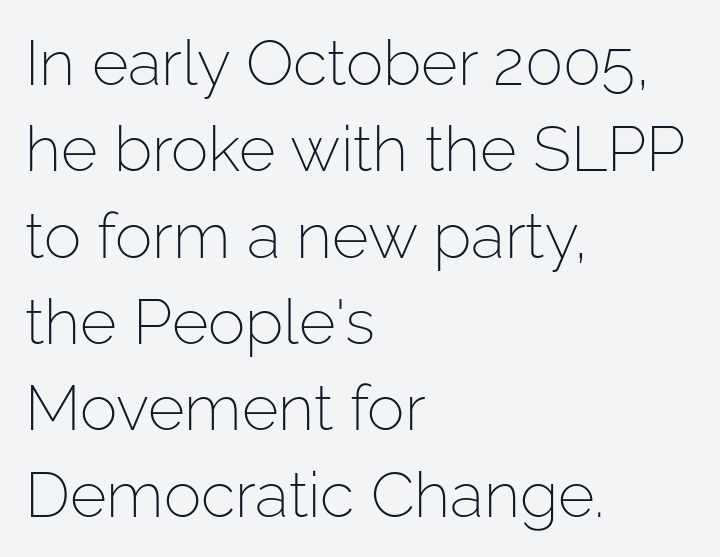
Q: Is the text bold? A: No.
Q: Is the text italic (slanted)? A: No, it is upright.
Q: Is the typeface a serif or a sans-serif typeface? A: Sans-serif.
Q: Is the text underlined? A: No.
Q: How is the paragraph aligned? A: Left-aligned.
Q: Is the spacing between letters normal or unusually wide? A: Normal.
Q: Is the spacing between lines tight, normal or loose? A: Normal.
Q: Width (condensed, normal, or wide)? A: Normal.
Q: Stroke contrast? A: Low.
Q: x-height? A: Medium.
Q: Monospaced? A: No.
